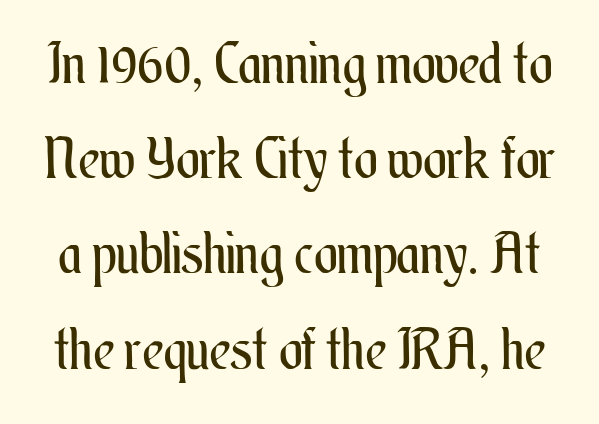
The image shows 56 px regular-weight, condensed type, upright; set normal line spacing (1.7x), normal letter spacing, not underlined; medium stroke contrast and a small x-height.
